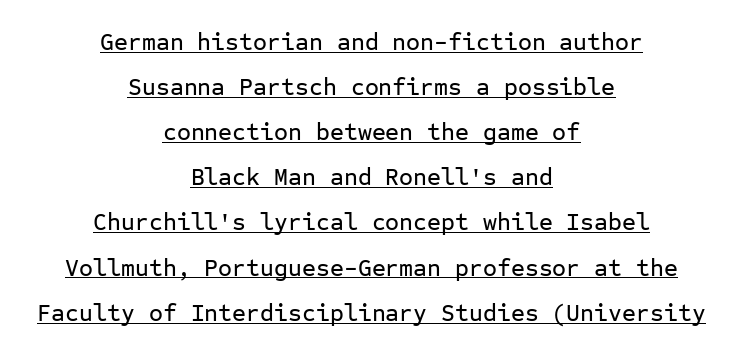
{"italic": "no", "underline": "yes", "align": "center", "line_spacing_ratio": 1.88, "letter_spacing": "normal", "letter_spacing_em": 0.0, "glyph_px": 24}
